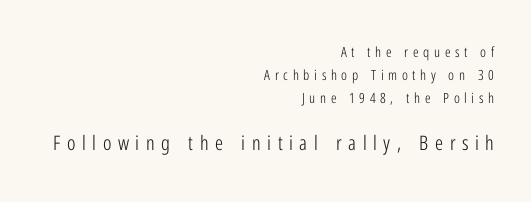
Q: Is the text bold? A: No.
Q: Is the text italic (slanted)? A: No, it is upright.
Q: Is the text underlined? A: No.
Q: How is the paragraph aligned? A: Right-aligned.
Q: Is the spacing between letters normal or unusually wide? A: Unusually wide.
Q: Is the spacing between lines tight, normal or loose? A: Normal.
Q: Which block of text is set in a larger size, the first (top) or the second (bottom)? A: The second (bottom) one.
